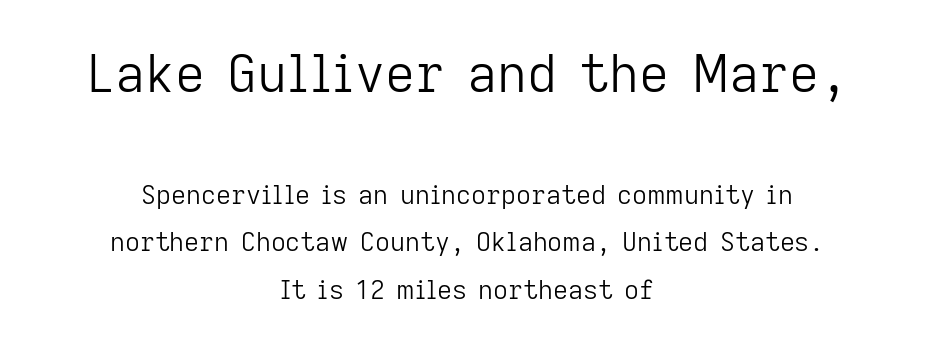
The image shows 52 px light sans-serif type, upright; set centered, line spacing 1.83x, normal letter spacing, not underlined; the first (top) block is 2.0x larger; low stroke contrast and a medium x-height.
